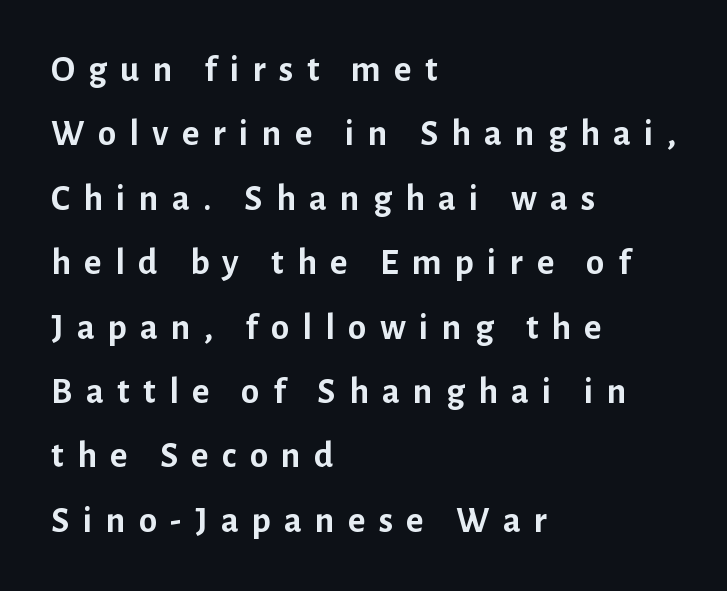
The image shows 37 px semibold sans-serif type, upright; set left-aligned, line spacing 1.74x, unusually wide letter spacing (+0.36 em), not underlined; low stroke contrast and a medium x-height.
